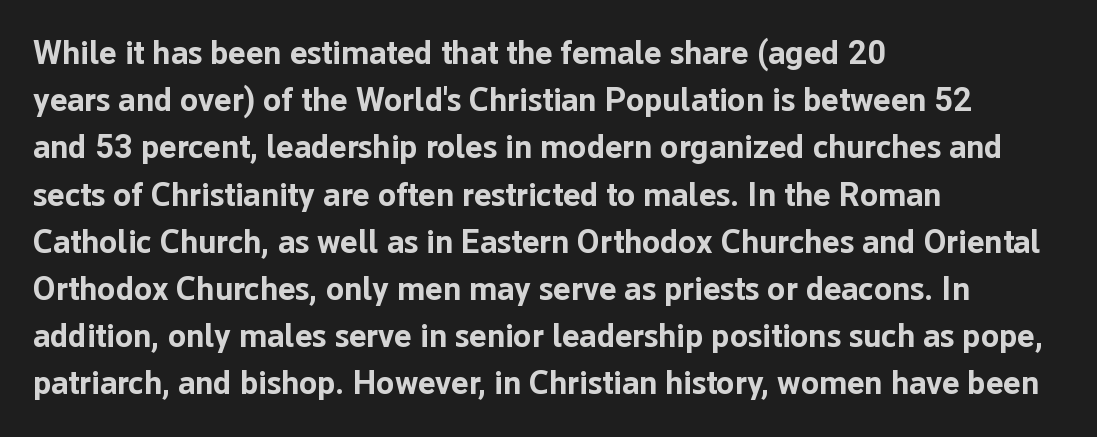
The ragged edge is on the right, which tells us the setting is flush left. Check under the words: just untouched page. Typesetter's note: full bold, strokes at maximum text heaviness. The tracking reads as untouched default to a designer's eye. Rows of type keep a routine distance in the vertical direction. Serifs: no, the terminals of the letterforms are clean.
